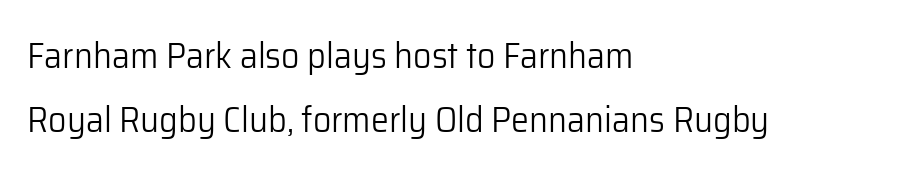
{"serif": "no", "italic": "no", "bold": "no", "weight": "light", "width": "normal", "stroke_contrast": "low", "x_height": "medium", "monospaced": "no", "underline": "no", "align": "left", "line_spacing_ratio": 1.77, "letter_spacing": "normal", "letter_spacing_em": 0.0, "glyph_px": 36}
